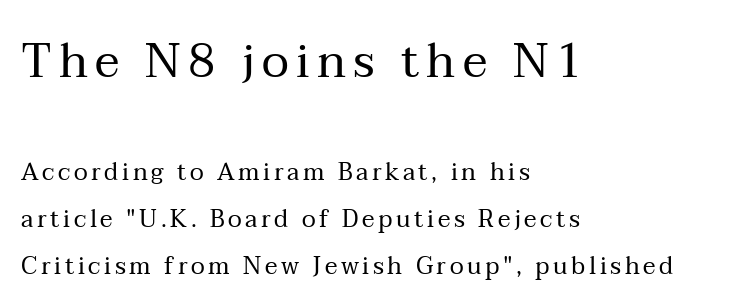
{"serif": "yes", "italic": "no", "bold": "no", "weight": "regular", "width": "normal", "stroke_contrast": "medium", "x_height": "medium", "monospaced": "no", "underline": "no", "align": "left", "line_spacing": "loose", "line_spacing_ratio": 1.96, "larger_block": "first", "size_ratio": 1.96, "glyph_px": 47}
